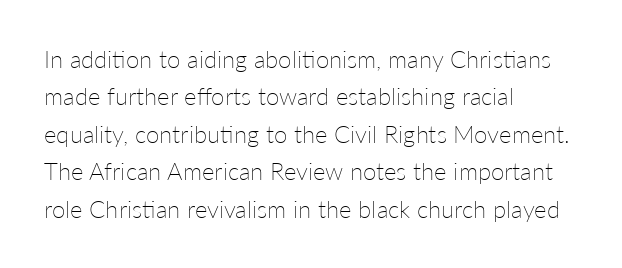
The image shows 24 px text type, upright; set left-aligned, normal line spacing (1.56x), normal letter spacing, not underlined.
